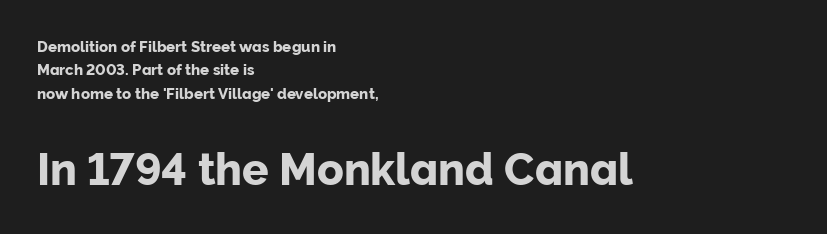
A bare baseline throughout the passage. Italic: no, the glyphs are upright roman. The paragraph has a hard left edge and a soft right edge. There is no visible air inserted between adjacent glyphs. Think of a printed novel: that variable character pitch is what you see here. The emphasis by scale lands on block number two, below.
